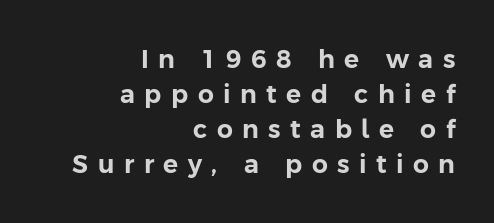
Check the space under the baseline: it is left empty. One glance says typical: line gaps are just what's usual. What stands out about the letter spacing? Its width — letters are far apart. This sample uses an upright cut, with every glyph sitting square on the baseline. If you drew a ruler down the right edge, every line would touch it.
